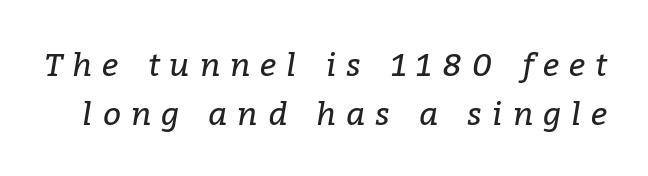
The letterforms stand isolated, each surrounded by extra space. Leading: standard. Check under the words: just untouched page. Looks like regular typesetting: each glyph gets only the width it needs.
